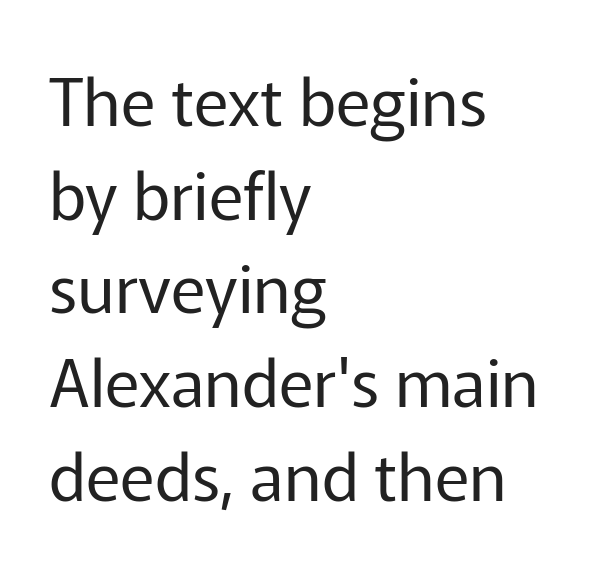
Q: Is the text bold? A: No.
Q: Is the text italic (slanted)? A: No, it is upright.
Q: Is the typeface a serif or a sans-serif typeface? A: Sans-serif.
Q: Is the text underlined? A: No.
Q: How is the paragraph aligned? A: Left-aligned.
Q: Is the spacing between letters normal or unusually wide? A: Normal.
Q: Is the spacing between lines tight, normal or loose? A: Normal.
Q: Width (condensed, normal, or wide)? A: Normal.
Q: Stroke contrast? A: Low.
Q: x-height? A: Medium.
Q: Monospaced? A: No.
